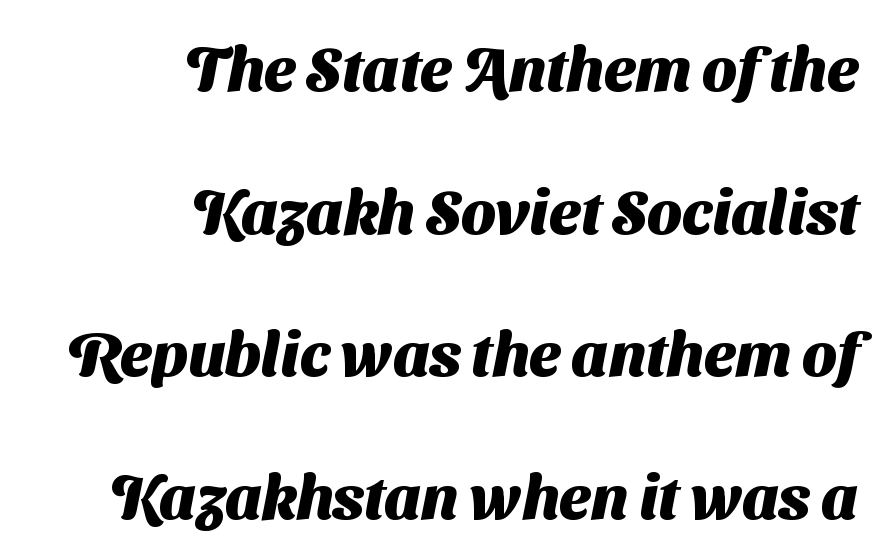
The image shows 62 px heavy sans-serif type; set right-aligned, loose line spacing (2.3x), normal letter spacing, not underlined; medium stroke contrast and a medium x-height.
